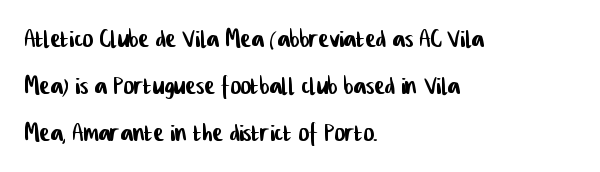
Q: Is the typeface a serif or a sans-serif typeface? A: Sans-serif.
Q: Is the text underlined? A: No.
Q: How is the paragraph aligned? A: Left-aligned.
Q: Is the spacing between letters normal or unusually wide? A: Normal.
Q: Is the spacing between lines tight, normal or loose? A: Normal.
Q: Width (condensed, normal, or wide)? A: Condensed.
Q: Stroke contrast? A: Low.
Q: x-height? A: Medium.
Q: Monospaced? A: No.
